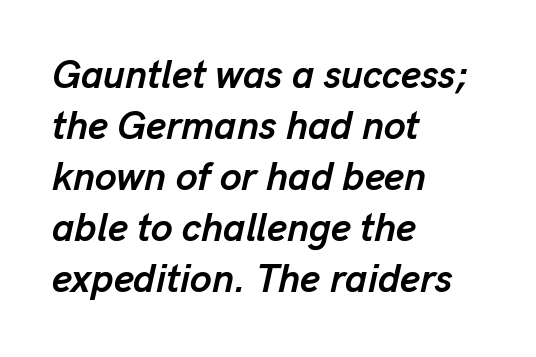
Set as a true bold cut, around the 700 mark. Do the characters align in a grid? No, the font is proportional. The line-height multiplier appears to be the usual default. No word sits above an underline. Layout note: lines flush left. Designer's note — italics engaged.
